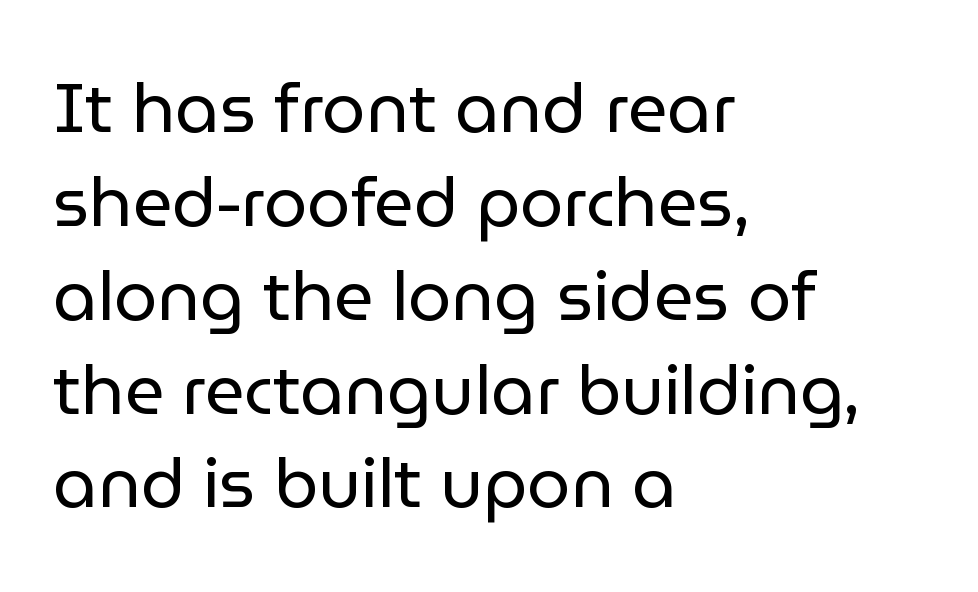
The image shows 69 px regular-weight sans-serif type, upright; set left-aligned, normal line spacing (1.36x), normal letter spacing, not underlined; low stroke contrast and a medium x-height.
